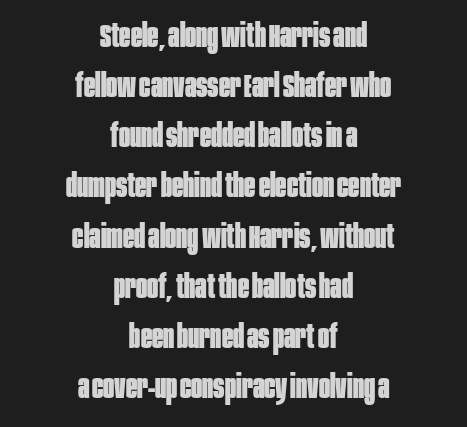
The image shows 33 px bold, condensed sans-serif type, upright; set centered, normal line spacing (1.52x), normal letter spacing, not underlined; low stroke contrast and a large x-height.
